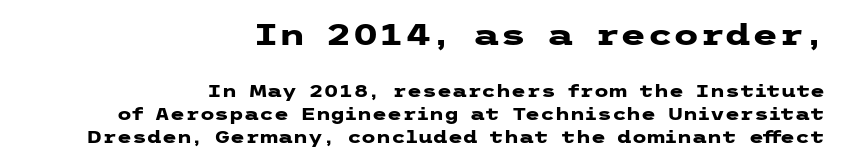
Leading: standard. The paragraph shown leans on its right margin. Upright lettering throughout. A sans-serif font was chosen for this passage. Its strokes are broad and dark, the hallmark of bold type. There is no visible air inserted between adjacent glyphs.
